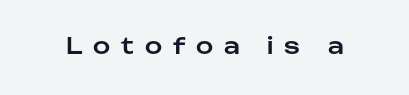
The image shows 22 px text type, upright; set unusually wide letter spacing (+0.5 em), not underlined.
